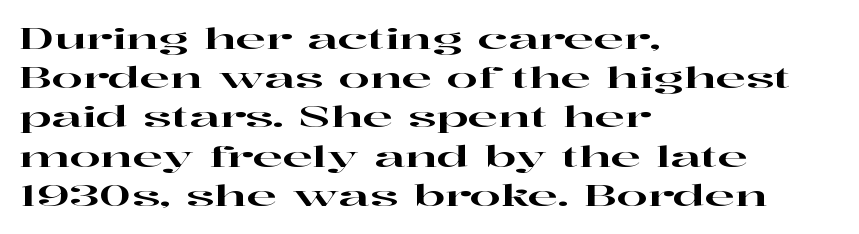
Q: Is the text italic (slanted)? A: No, it is upright.
Q: Is the typeface a serif or a sans-serif typeface? A: Serif.
Q: Is the text underlined? A: No.
Q: How is the paragraph aligned? A: Left-aligned.
Q: Is the spacing between letters normal or unusually wide? A: Normal.
Q: Is the spacing between lines tight, normal or loose? A: Normal.
Q: Width (condensed, normal, or wide)? A: Wide.
Q: Stroke contrast? A: High.
Q: x-height? A: Medium.
Q: Monospaced? A: No.
